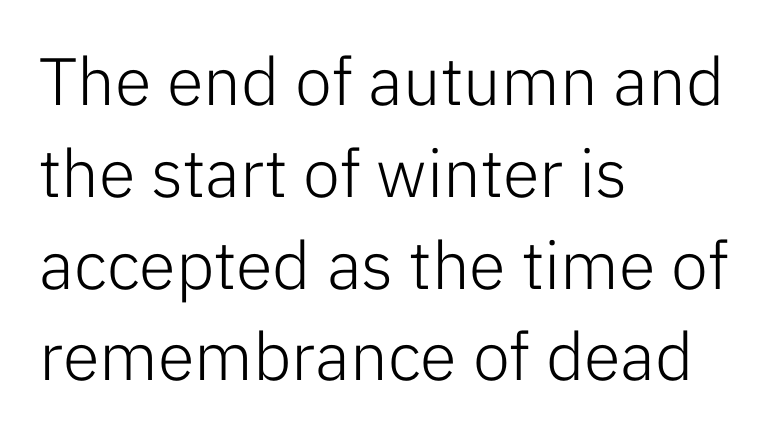
{"serif": "no", "italic": "no", "bold": "no", "weight": "light", "width": "normal", "stroke_contrast": "low", "x_height": "medium", "monospaced": "no", "underline": "no", "align": "left", "line_spacing": "normal", "line_spacing_ratio": 1.37, "letter_spacing": "normal", "letter_spacing_em": 0.0, "glyph_px": 67}
